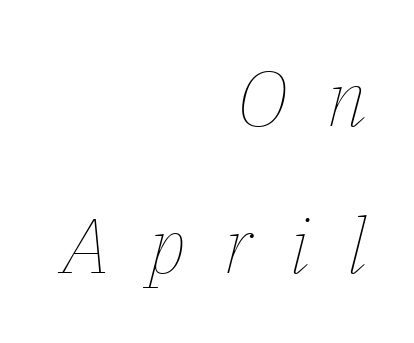
Does extra space separate the letters? Yes, quite a lot of it. The face used here has a pronounced slope to its letters. Descender tails drop into unmarked territory. Weight class: somewhere from thin through regular.
